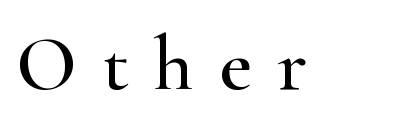
Loose tracking; the words dissolve into strings of separated letters. Is this a sans? No — the strokes have serifs. This is roman type, the default non-slanted kind. The space directly below the letters is spotless. Do the characters align in a grid? No, the font is proportional.
